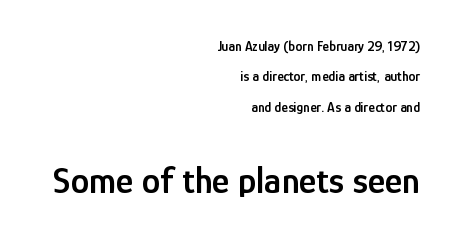
The image shows 37 px semibold, condensed sans-serif type, upright; set right-aligned, loose line spacing (2.17x), normal letter spacing, not underlined; the second (bottom) block is 2.64x larger; low stroke contrast and a medium x-height.
